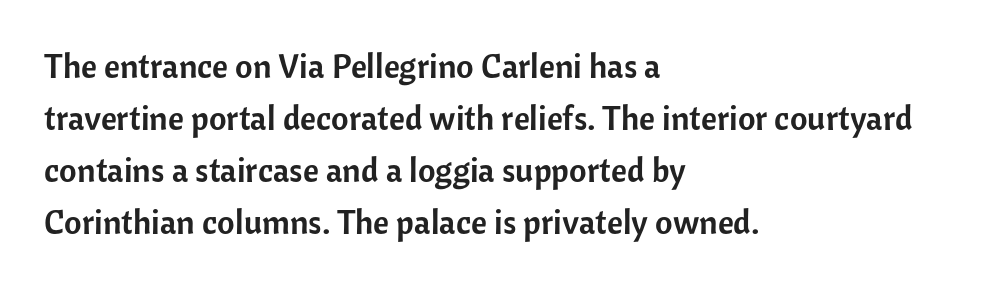
Q: Is the text italic (slanted)? A: No, it is upright.
Q: Is the typeface a serif or a sans-serif typeface? A: Sans-serif.
Q: Is the text underlined? A: No.
Q: How is the paragraph aligned? A: Left-aligned.
Q: Is the spacing between letters normal or unusually wide? A: Normal.
Q: Is the spacing between lines tight, normal or loose? A: Normal.
Q: Width (condensed, normal, or wide)? A: Normal.
Q: Stroke contrast? A: Low.
Q: x-height? A: Medium.
Q: Monospaced? A: No.
